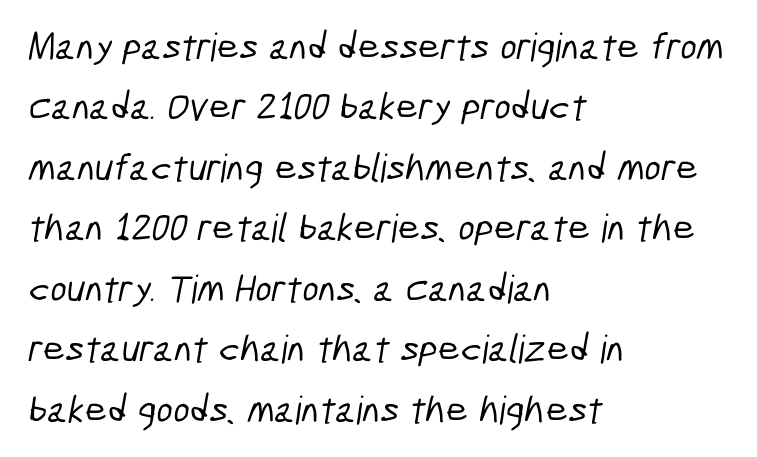
The image shows 39 px condensed sans-serif type; set left-aligned, normal line spacing (1.55x), normal letter spacing, not underlined; low stroke contrast and a medium x-height.
